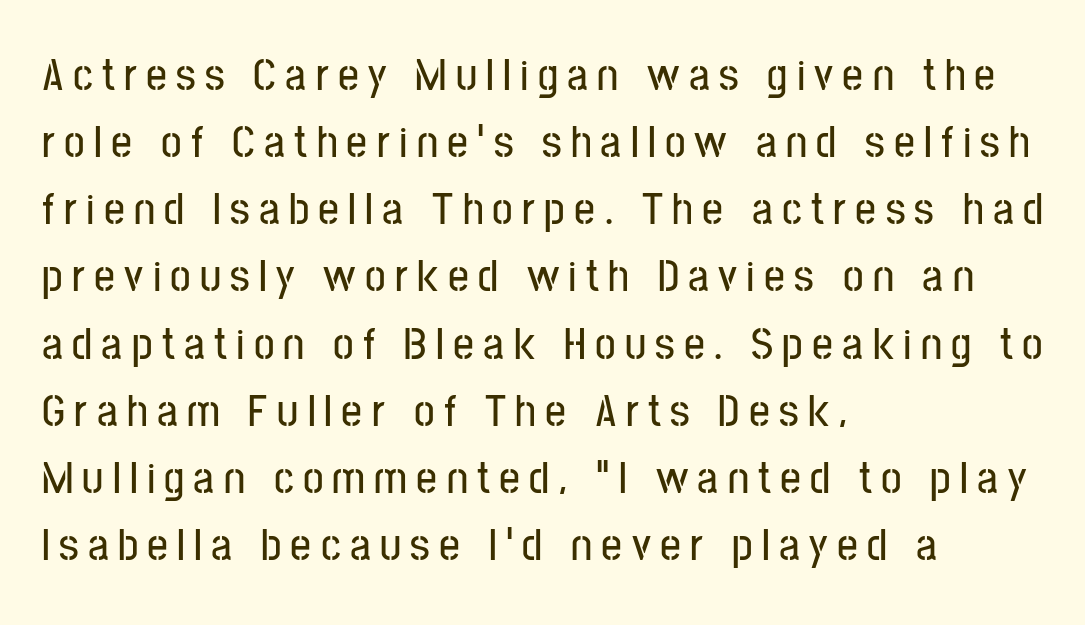
{"serif": "no", "italic": "no", "width": "condensed", "stroke_contrast": "low", "x_height": "medium", "monospaced": "no", "underline": "no", "align": "left", "line_spacing": "normal", "line_spacing_ratio": 1.46, "letter_spacing": "wide", "letter_spacing_em": 0.2, "glyph_px": 46}
